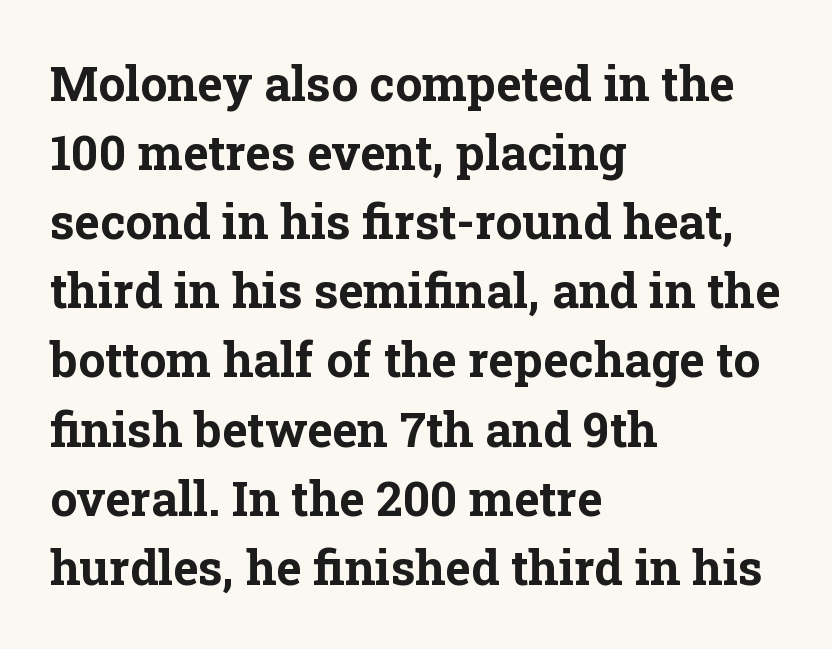
The image shows 48 px bold serif type, upright; set left-aligned, normal line spacing (1.44x), normal letter spacing, not underlined; low stroke contrast and a medium x-height.
